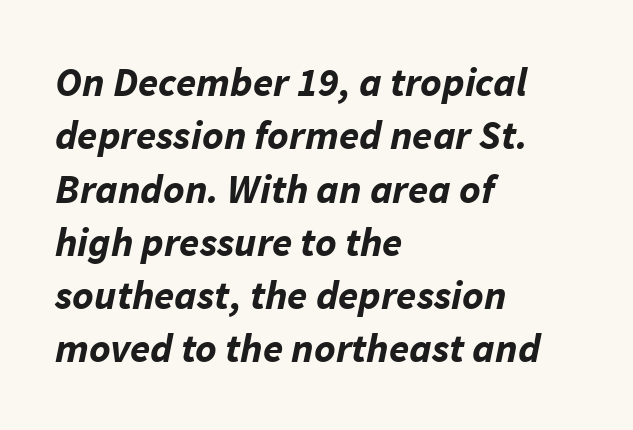
{"italic": "yes", "lean": "right", "slant_degrees": 11, "bold": "yes", "weight": "bold", "width": "normal", "stroke_contrast": "low", "x_height": "medium", "monospaced": "no", "underline": "no", "align": "left", "line_spacing": "normal", "line_spacing_ratio": 1.3, "letter_spacing": "normal", "letter_spacing_em": 0.0, "glyph_px": 41}
